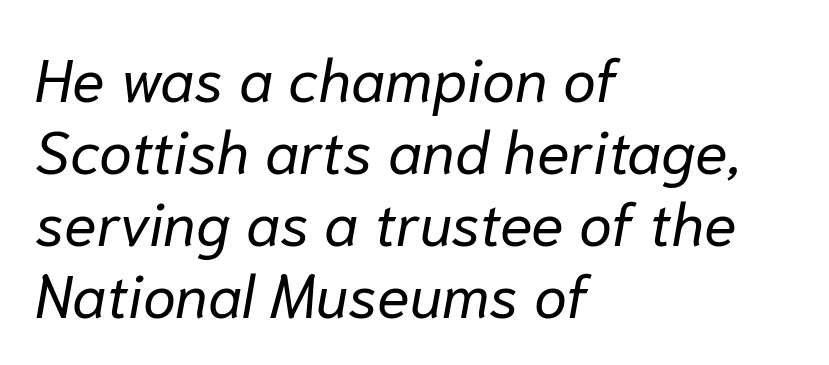
Q: Is the text bold? A: No.
Q: Is the text italic (slanted)? A: Yes, it leans right by about 10 degrees.
Q: Is the text underlined? A: No.
Q: How is the paragraph aligned? A: Left-aligned.
Q: Is the spacing between letters normal or unusually wide? A: Normal.
Q: Width (condensed, normal, or wide)? A: Normal.
Q: Stroke contrast? A: Low.
Q: x-height? A: Medium.
Q: Monospaced? A: No.
